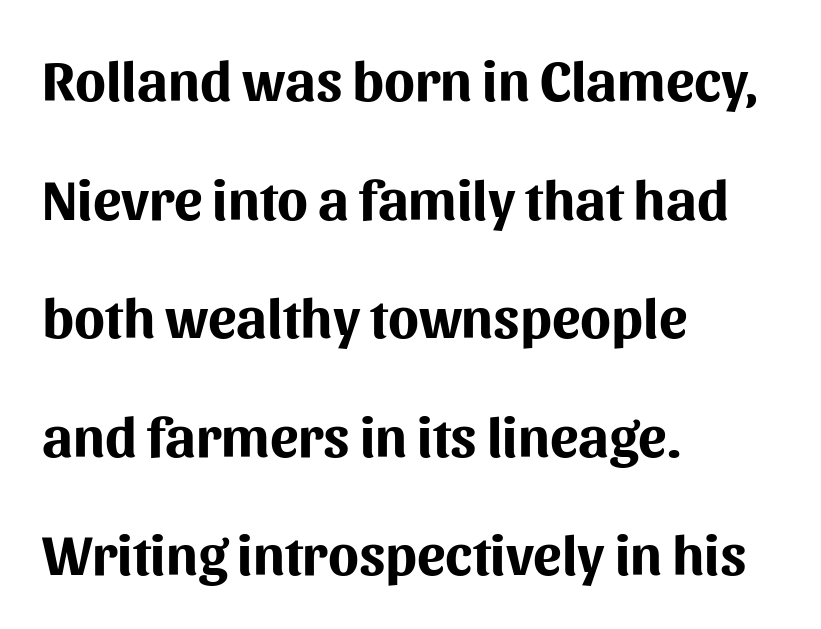
Reading down the block, your eye returns to a fixed left position each line. The letters advance in unequal steps, a hallmark of proportional type. Look at the stroke-to-counter ratio: heavy, a bold. Observe the absence of serifs on each vertical stroke in this sample. Rows of type keep a wide berth in the vertical direction.
